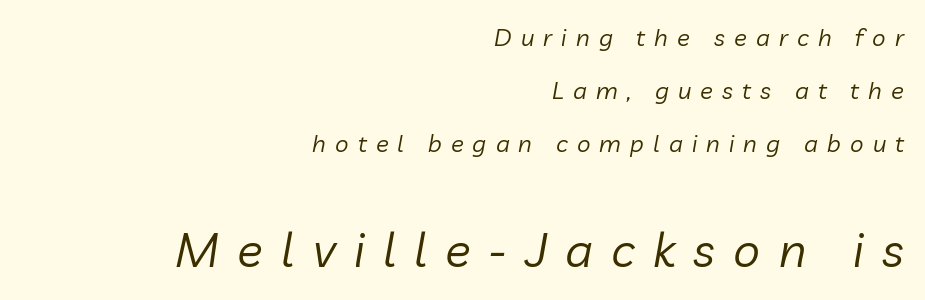
Q: Is the text bold? A: No.
Q: Is the text italic (slanted)? A: Yes, it leans right by about 10 degrees.
Q: Is the text underlined? A: No.
Q: How is the paragraph aligned? A: Right-aligned.
Q: Is the spacing between letters normal or unusually wide? A: Unusually wide.
Q: Is the spacing between lines tight, normal or loose? A: Loose.
Q: Which block of text is set in a larger size, the first (top) or the second (bottom)? A: The second (bottom) one.
Q: Width (condensed, normal, or wide)? A: Normal.
Q: Stroke contrast? A: Low.
Q: x-height? A: Medium.
Q: Monospaced? A: No.
